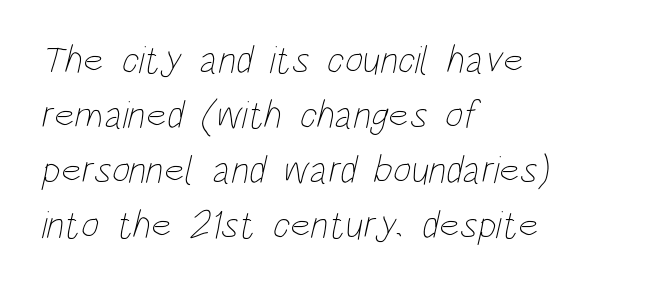
The image shows 39 px thin, condensed type; set left-aligned, normal line spacing (1.41x), normal letter spacing, not underlined; low stroke contrast and a large x-height.
